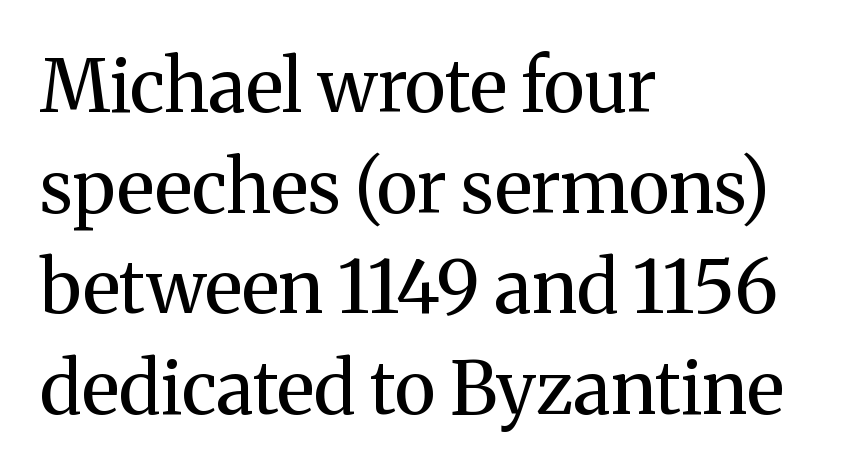
Q: Is the text bold? A: No.
Q: Is the text italic (slanted)? A: No, it is upright.
Q: Is the typeface a serif or a sans-serif typeface? A: Serif.
Q: Is the text underlined? A: No.
Q: How is the paragraph aligned? A: Left-aligned.
Q: Is the spacing between letters normal or unusually wide? A: Normal.
Q: Is the spacing between lines tight, normal or loose? A: Normal.
Q: Width (condensed, normal, or wide)? A: Normal.
Q: Stroke contrast? A: Medium.
Q: x-height? A: Medium.
Q: Monospaced? A: No.
